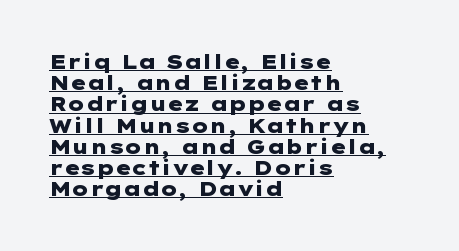
Chunky letters — that's bold for sure. Check the space under the baseline: a stroke is drawn there. Casual observation: everything's shoved over to the left. The face used here is rendered with its standard letterfit. This is roman type, the default non-slanted kind. Interline gaps are noticeably narrow in this sample.
